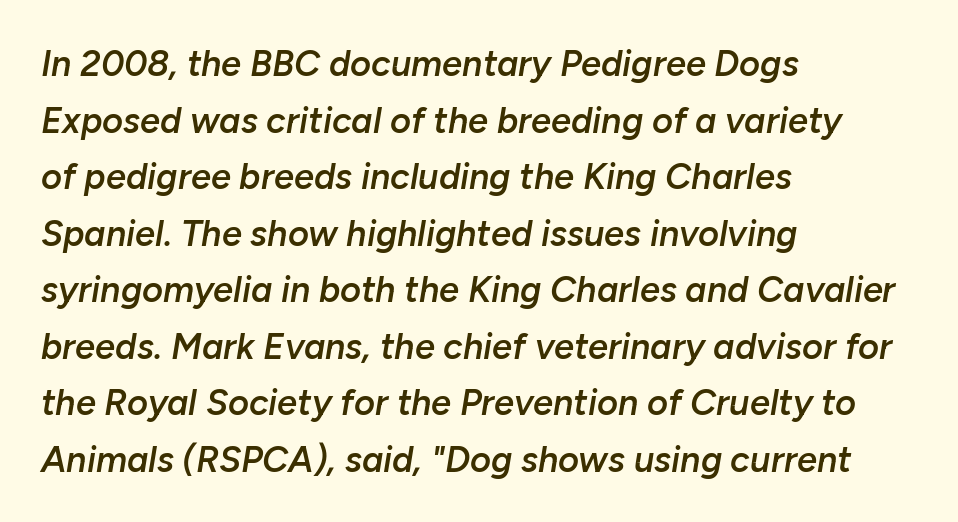
{"italic": "yes", "lean": "right", "slant_degrees": 10, "bold": "semi", "weight": "semibold", "width": "normal", "stroke_contrast": "low", "x_height": "medium", "monospaced": "no", "underline": "no", "align": "left", "line_spacing": "normal", "line_spacing_ratio": 1.57, "letter_spacing": "normal", "letter_spacing_em": 0.0, "glyph_px": 36}
